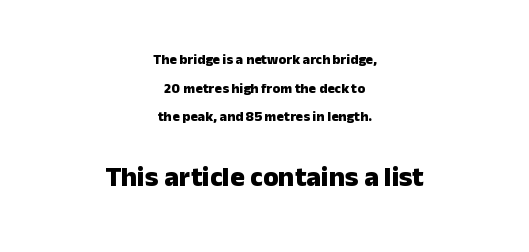
Serif or sans? Sans — the stroke terminals are bare. Horizontally, the lines are justified to the midpoint only. These words are printed bold, with thick strokes throughout. Italic? Not at all — the glyphs are vertical. The face used here is proportionally spaced, like ordinary book or web type.
